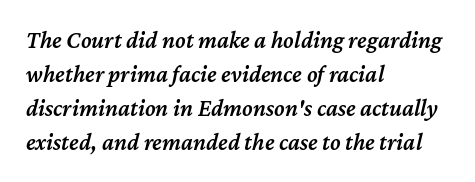
Here the glyphs are tracked normally, forming tight word shapes. All the whitespace from short lines collects on the right. Notice how the stems are inclined rather than vertical — that's the hallmark of italics. A normal amount of white space separates one row of letters from the next.
